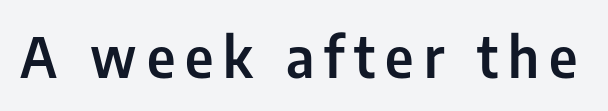
The image shows 56 px condensed sans-serif type, upright; set not underlined; low stroke contrast and a medium x-height.
